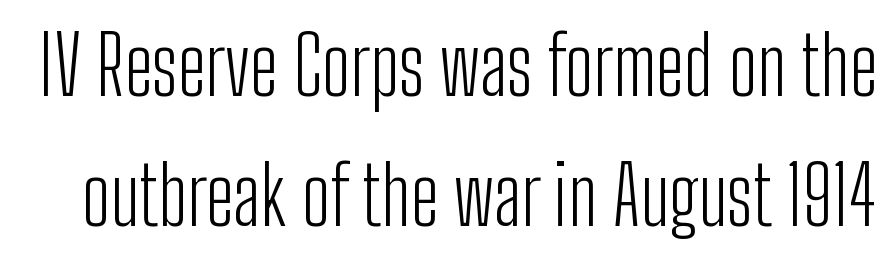
The space beneath each line is pristine and unruled. The typography opts for an upright posture over an oblique one. Check where the strokes stop: nothing finishes them off — pure sans. Vertically, the passage feels balanced, rows spaced as you'd expect. Compared with a typical body face, this is equally light or lighter still. Each letter keeps its own natural width here, so spacing adapts to shape.
